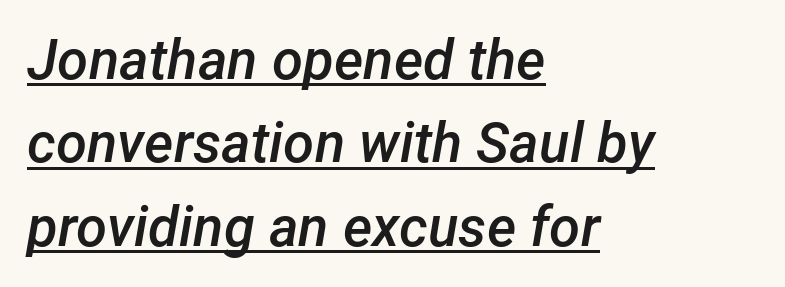
{"italic": "yes", "lean": "right", "slant_degrees": 12, "bold": "semi", "weight": "semibold", "width": "normal", "stroke_contrast": "low", "x_height": "medium", "monospaced": "no", "underline": "yes", "align": "left", "line_spacing": "normal", "line_spacing_ratio": 1.49, "letter_spacing": "normal", "letter_spacing_em": 0.0, "glyph_px": 56}
